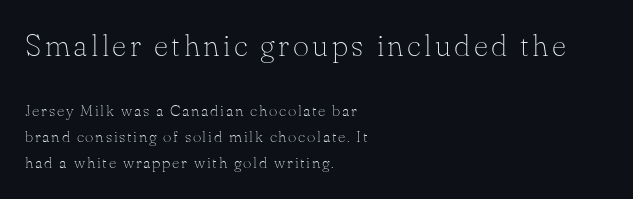
The image shows 31 px thin serif type, upright; set left-aligned, normal line spacing (1.63x), not underlined; the first (top) block is 1.94x larger; low stroke contrast and a small x-height.
